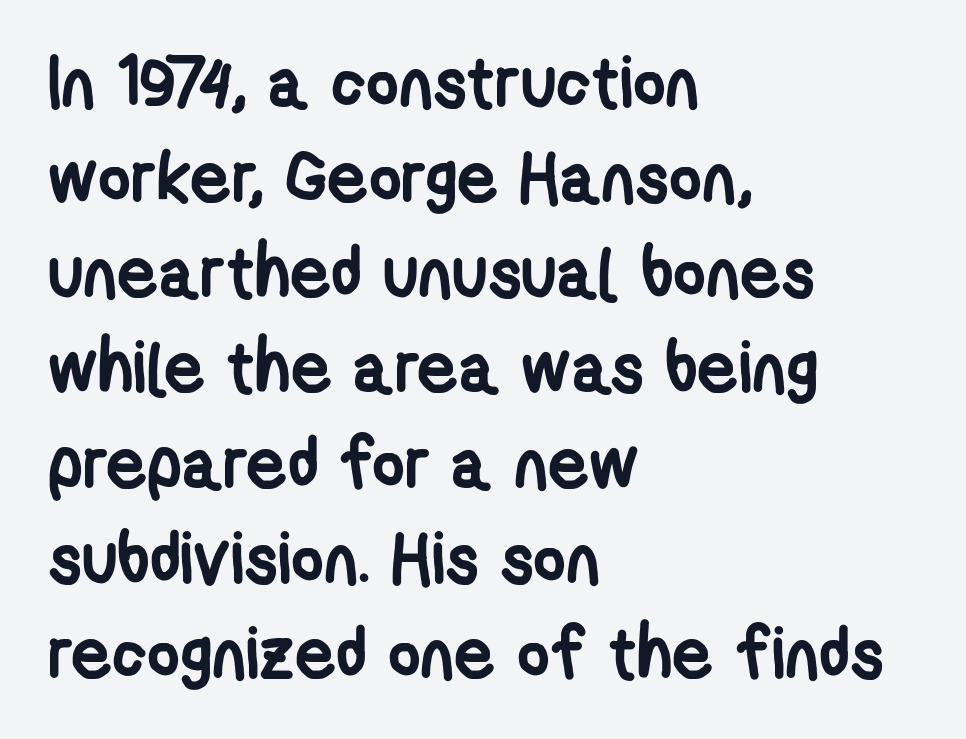
{"serif": "no", "bold": "yes", "weight": "semibold", "width": "condensed", "stroke_contrast": "low", "x_height": "medium", "monospaced": "no", "underline": "no", "align": "left", "line_spacing": "normal", "line_spacing_ratio": 1.34, "letter_spacing": "normal", "letter_spacing_em": 0.0, "glyph_px": 71}
